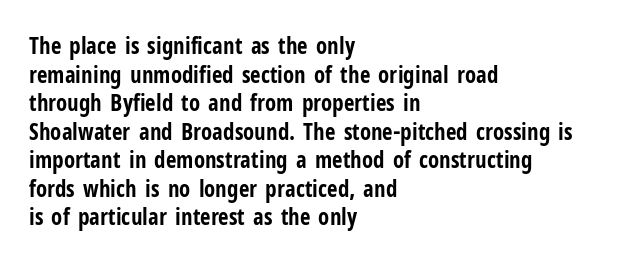
{"italic": "no", "bold": "yes", "underline": "no", "align": "left", "line_spacing_ratio": 1.24, "letter_spacing": "normal", "letter_spacing_em": 0.0, "glyph_px": 23}
